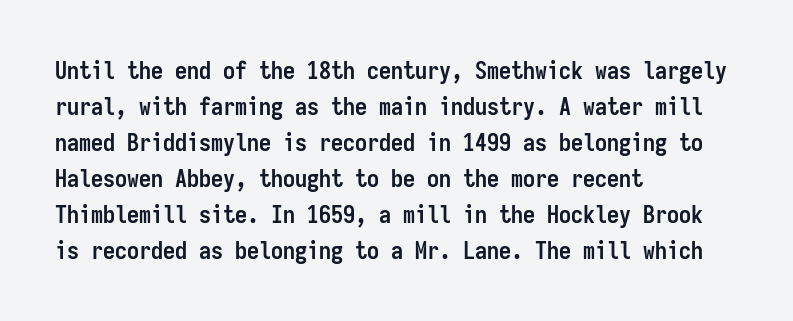
These lines are set flush left with a ragged right edge. Upright lettering throughout. Compared with typical body copy, the letter spacing here is the same. The line-height multiplier appears to be the usual default.
